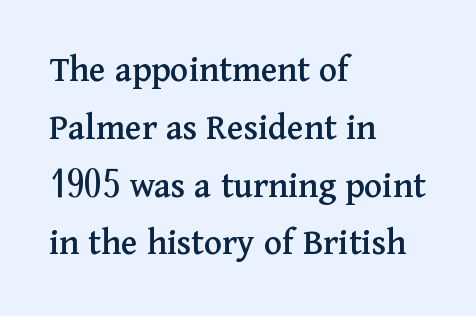
Designer's note — italics off, roman on. If you measured baseline to baseline, you'd find a middling distance. The letters advance in unequal steps, a hallmark of proportional type. The typeface chosen for these lines features serifs.
